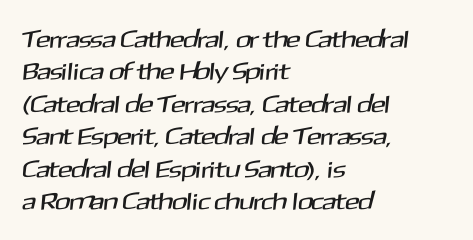
{"underline": "no", "align": "left", "line_spacing": "normal", "line_spacing_ratio": 1.35, "letter_spacing": "normal", "letter_spacing_em": 0.0, "glyph_px": 24}
